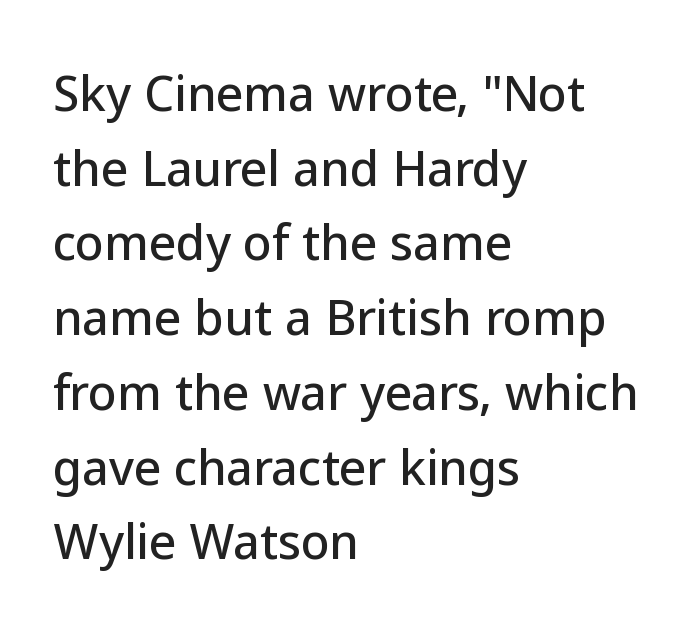
{"serif": "no", "italic": "no", "width": "normal", "stroke_contrast": "low", "x_height": "medium", "monospaced": "no", "underline": "no", "align": "left", "line_spacing": "normal", "line_spacing_ratio": 1.59, "letter_spacing": "normal", "letter_spacing_em": 0.0, "glyph_px": 47}
